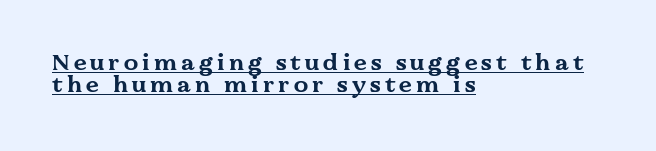
Q: Is the text bold? A: Yes.
Q: Is the text italic (slanted)? A: No, it is upright.
Q: Is the text underlined? A: Yes.
Q: How is the paragraph aligned? A: Left-aligned.
Q: Is the spacing between lines tight, normal or loose? A: Tight.
